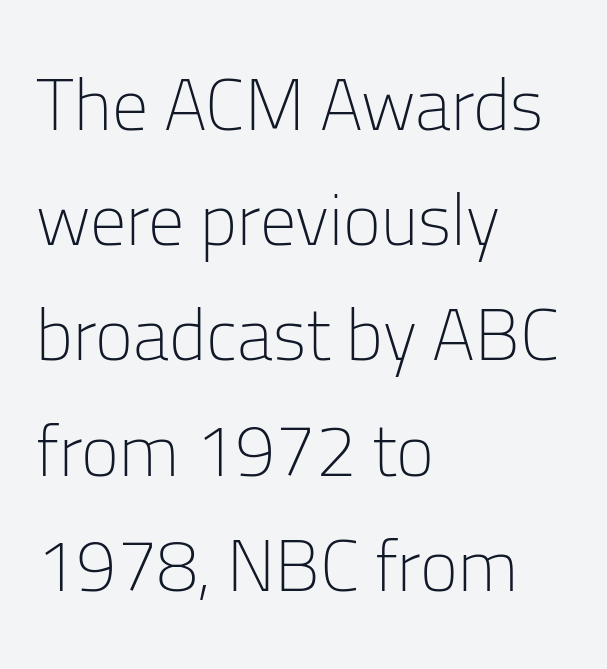
Q: Is the text bold? A: No.
Q: Is the text italic (slanted)? A: No, it is upright.
Q: Is the typeface a serif or a sans-serif typeface? A: Sans-serif.
Q: Is the text underlined? A: No.
Q: How is the paragraph aligned? A: Left-aligned.
Q: Is the spacing between letters normal or unusually wide? A: Normal.
Q: Is the spacing between lines tight, normal or loose? A: Normal.
Q: Width (condensed, normal, or wide)? A: Normal.
Q: Stroke contrast? A: Low.
Q: x-height? A: Medium.
Q: Monospaced? A: No.
